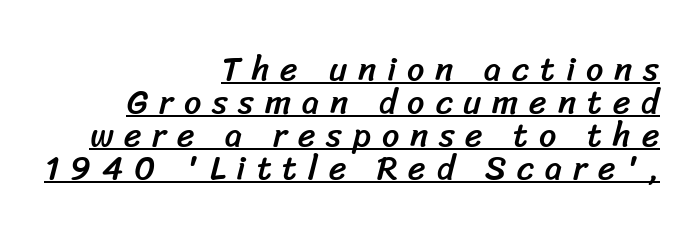
Q: Is the typeface a serif or a sans-serif typeface? A: Sans-serif.
Q: Is the text underlined? A: Yes.
Q: How is the paragraph aligned? A: Right-aligned.
Q: Is the spacing between letters normal or unusually wide? A: Unusually wide.
Q: Is the spacing between lines tight, normal or loose? A: Tight.
Q: Width (condensed, normal, or wide)? A: Normal.
Q: Stroke contrast? A: Low.
Q: x-height? A: Medium.
Q: Monospaced? A: No.
